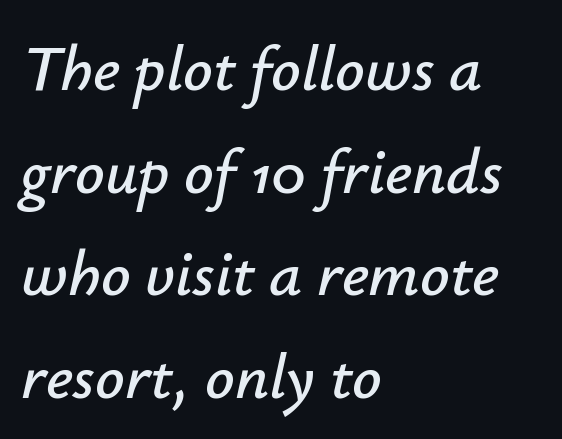
The foot of each line stays bare and open. The lines in this sample share a left origin and differ only in where they stop. Slanted lettering throughout. Compared with typical paragraphs, the rows here are spaced about the same. The face used here is rendered with its standard letterfit. This sample has the flowing, uneven cadence of proportional lettering.
